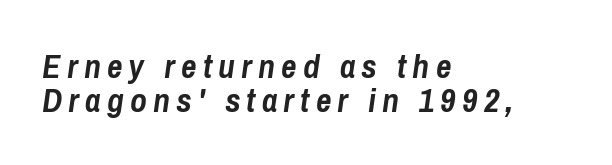
Q: Is the text bold? A: Yes.
Q: Is the text italic (slanted)? A: Yes, it leans right by about 8 degrees.
Q: Is the text underlined? A: No.
Q: How is the paragraph aligned? A: Left-aligned.
Q: Is the spacing between lines tight, normal or loose? A: Tight.
Q: Width (condensed, normal, or wide)? A: Condensed.
Q: Stroke contrast? A: Low.
Q: x-height? A: Medium.
Q: Monospaced? A: No.
